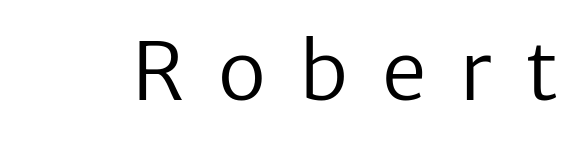
The image shows 80 px regular-weight sans-serif type, upright; set unusually wide letter spacing (+0.42 em), not underlined; low stroke contrast and a medium x-height.
